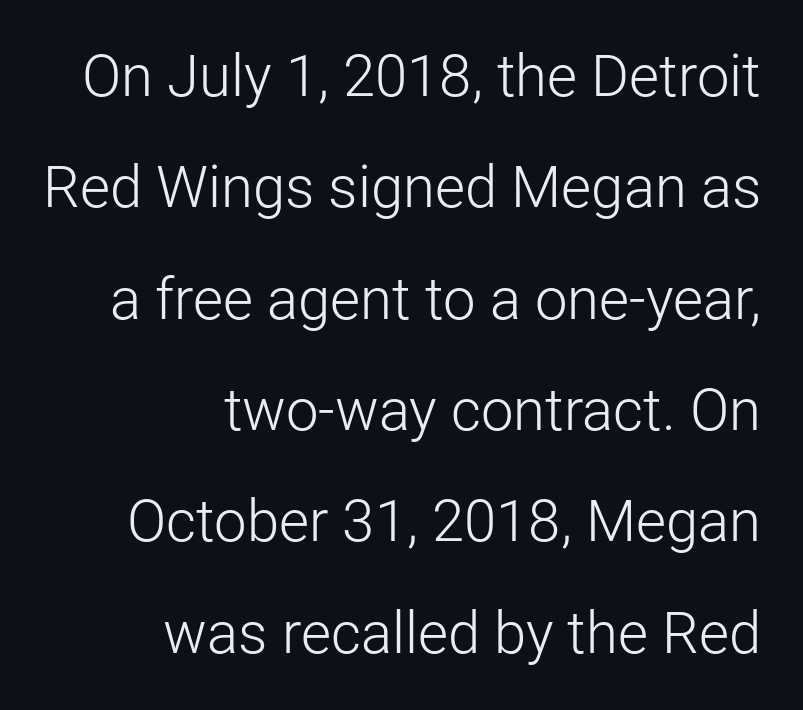
The image shows 58 px light sans-serif type, upright; set right-aligned, loose line spacing (1.92x), normal letter spacing, not underlined; low stroke contrast and a medium x-height.
